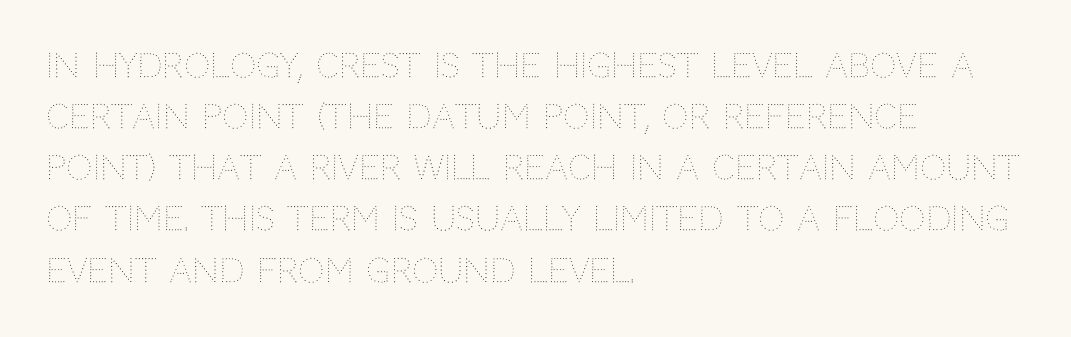
Q: Is the text bold? A: No.
Q: Is the text italic (slanted)? A: No, it is upright.
Q: Is the text underlined? A: No.
Q: How is the paragraph aligned? A: Left-aligned.
Q: Is the spacing between letters normal or unusually wide? A: Normal.
Q: Is the spacing between lines tight, normal or loose? A: Normal.
Q: Width (condensed, normal, or wide)? A: Normal.
Q: Stroke contrast? A: Medium.
Q: x-height? A: Large.
Q: Monospaced? A: No.
